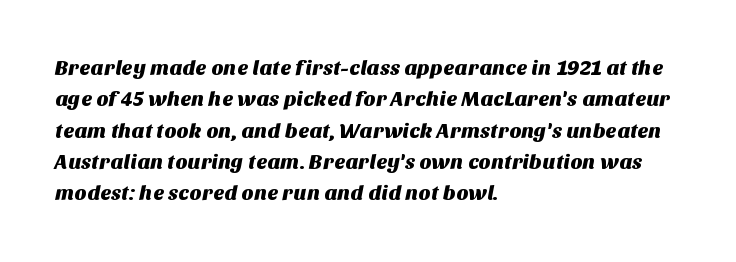
{"underline": "no", "align": "left", "line_spacing": "normal", "line_spacing_ratio": 1.49, "letter_spacing": "normal", "letter_spacing_em": 0.0, "glyph_px": 21}
